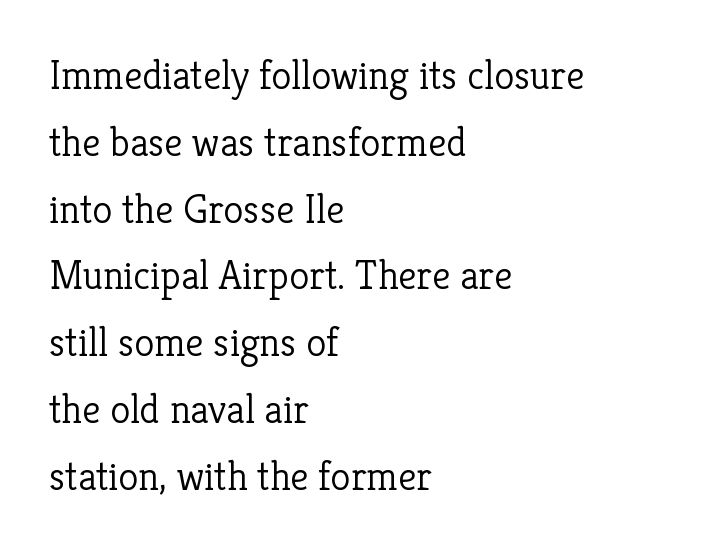
Stems here are at most as thick as an everyday book face. Type style note: has serifs. The rendering keeps characters at their native spacing. The designer left line spacing at the default. Left-aligned paragraph, ragged on the right.
